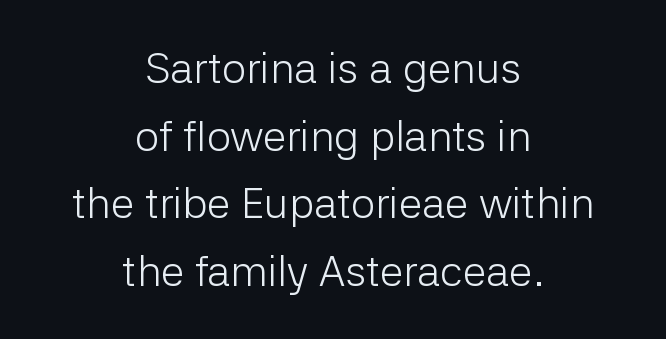
{"serif": "no", "italic": "no", "bold": "no", "weight": "light", "width": "normal", "stroke_contrast": "low", "x_height": "medium", "monospaced": "no", "underline": "no", "align": "center", "line_spacing": "normal", "line_spacing_ratio": 1.57, "letter_spacing": "normal", "letter_spacing_em": 0.0, "glyph_px": 43}
